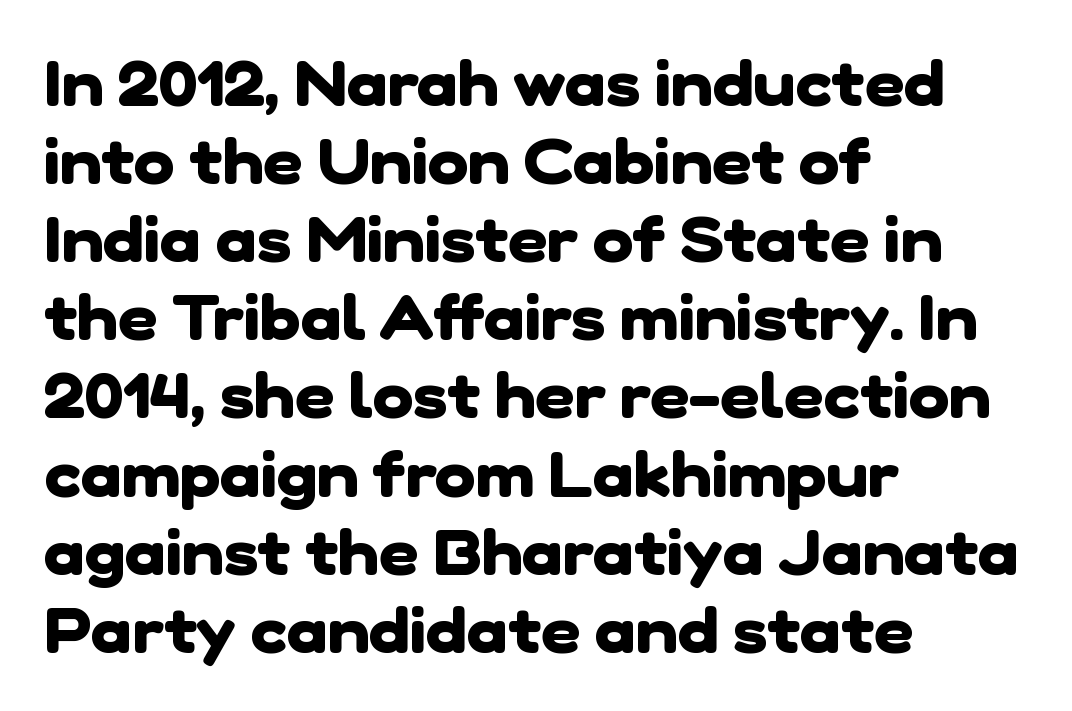
{"serif": "no", "bold": "yes", "weight": "heavy", "width": "normal", "stroke_contrast": "low", "x_height": "medium", "monospaced": "no", "underline": "no", "align": "left", "line_spacing": "normal", "line_spacing_ratio": 1.26, "letter_spacing": "normal", "letter_spacing_em": 0.0, "glyph_px": 62}
